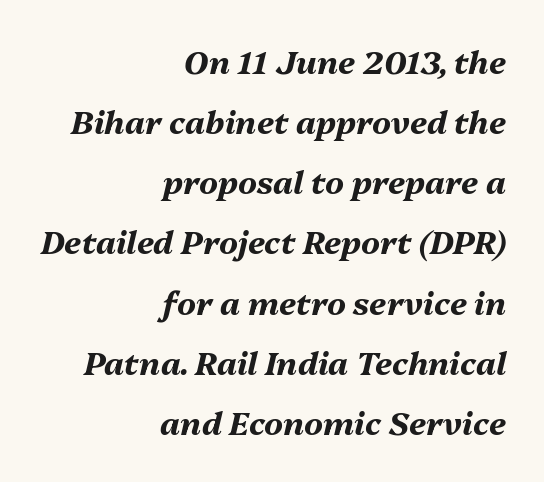
The image shows 32 px bold type, italic (leaning right); set right-aligned, line spacing 1.88x, normal letter spacing, not underlined; medium stroke contrast and a medium x-height.
